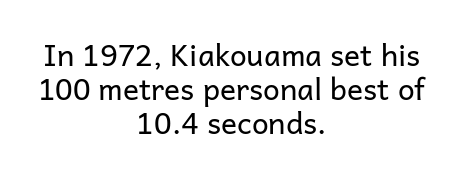
{"serif": "no", "italic": "no", "bold": "no", "weight": "regular", "width": "normal", "stroke_contrast": "low", "x_height": "medium", "monospaced": "no", "underline": "no", "align": "center", "line_spacing": "tight", "line_spacing_ratio": 1.13, "letter_spacing": "normal", "letter_spacing_em": 0.0, "glyph_px": 30}
